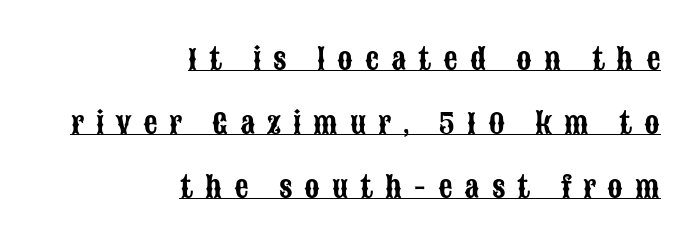
The image shows 28 px condensed sans-serif type, upright; set right-aligned, loose line spacing (2.28x), unusually wide letter spacing (+0.43 em), underlined; low stroke contrast and a large x-height.
